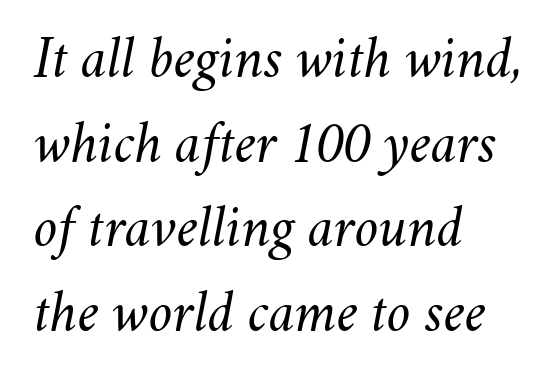
Q: Is the text bold? A: No.
Q: Is the text italic (slanted)? A: Yes, it leans right by about 11 degrees.
Q: Is the text underlined? A: No.
Q: How is the paragraph aligned? A: Left-aligned.
Q: Is the spacing between letters normal or unusually wide? A: Normal.
Q: Is the spacing between lines tight, normal or loose? A: Normal.
Q: Width (condensed, normal, or wide)? A: Normal.
Q: Stroke contrast? A: Medium.
Q: x-height? A: Small.
Q: Monospaced? A: No.
